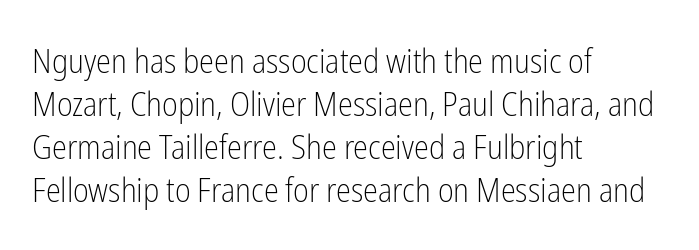
The image shows 34 px light, condensed sans-serif type, upright; set left-aligned, normal line spacing (1.26x), normal letter spacing, not underlined; low stroke contrast and a medium x-height.
